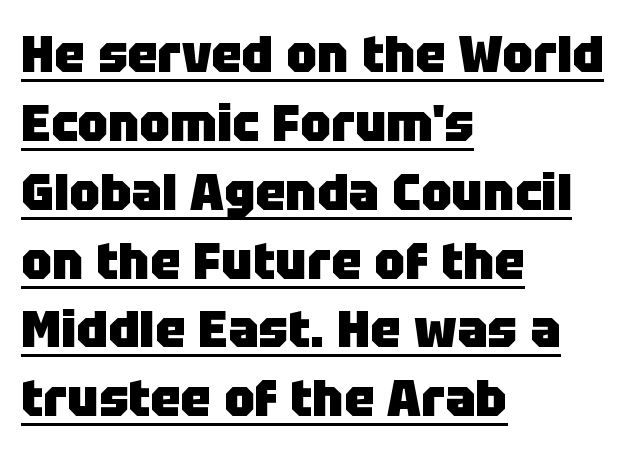
Observe the ordinary spacing: letters are neighbours, not strangers. Posture: straight, roman, zero tilt. The designer went with a sans here, leaving each stem footless. The line-height multiplier appears to be the usual default. Does a line run under the words? Yes, clearly.
